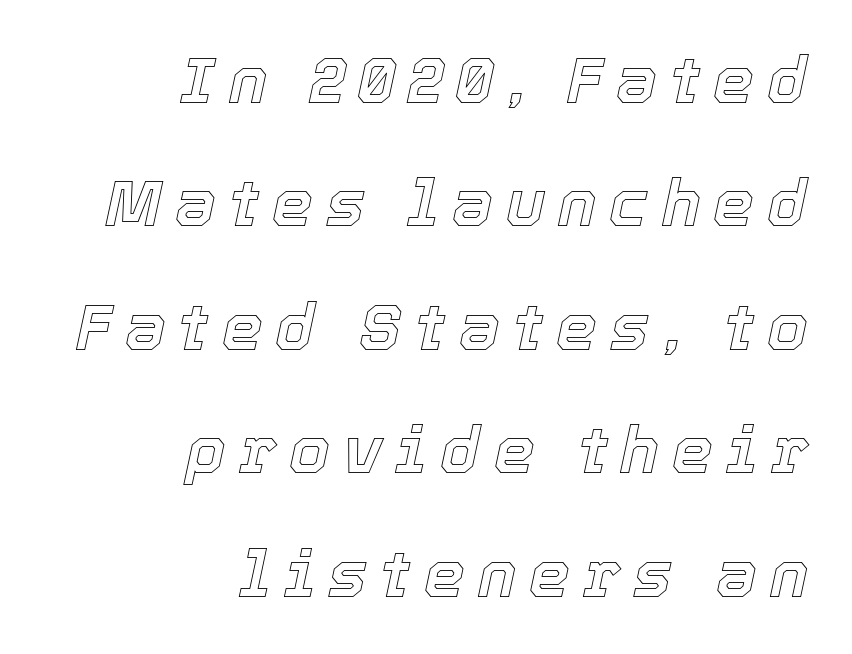
Q: Is the text italic (slanted)? A: Yes, it leans right by about 12 degrees.
Q: Is the text underlined? A: No.
Q: How is the paragraph aligned? A: Right-aligned.
Q: Is the spacing between letters normal or unusually wide? A: Unusually wide.
Q: Is the spacing between lines tight, normal or loose? A: Loose.
Q: Width (condensed, normal, or wide)? A: Normal.
Q: x-height? A: Medium.
Q: Monospaced? A: No.
